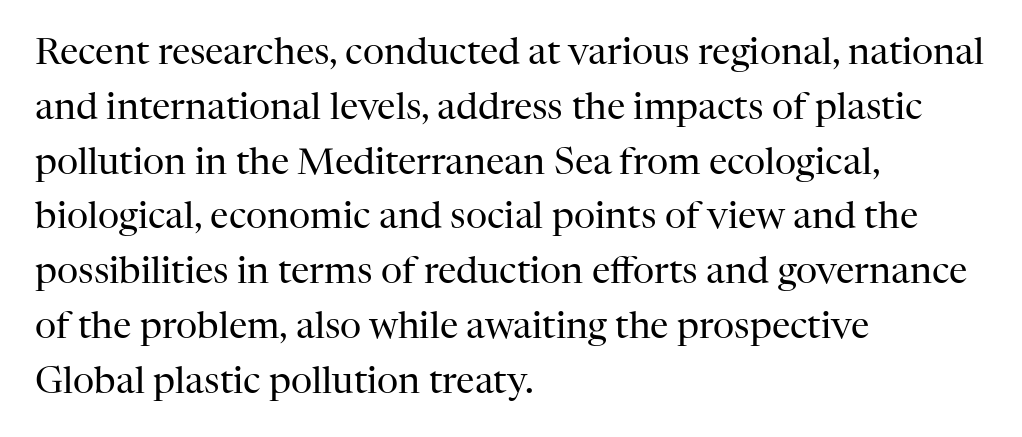
Q: Is the text bold? A: No.
Q: Is the text italic (slanted)? A: No, it is upright.
Q: Is the typeface a serif or a sans-serif typeface? A: Serif.
Q: Is the text underlined? A: No.
Q: How is the paragraph aligned? A: Left-aligned.
Q: Is the spacing between letters normal or unusually wide? A: Normal.
Q: Is the spacing between lines tight, normal or loose? A: Normal.
Q: Width (condensed, normal, or wide)? A: Normal.
Q: Stroke contrast? A: High.
Q: x-height? A: Medium.
Q: Monospaced? A: No.
